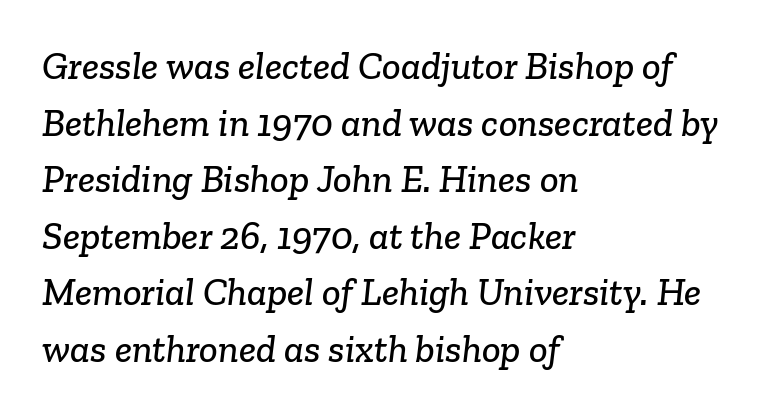
The designer went with a serif here, giving each stem small feet. Honestly, the row spacing looks completely unremarkable. Here the glyphs are tracked normally, forming tight word shapes. This sample has the flowing, uneven cadence of proportional lettering.
